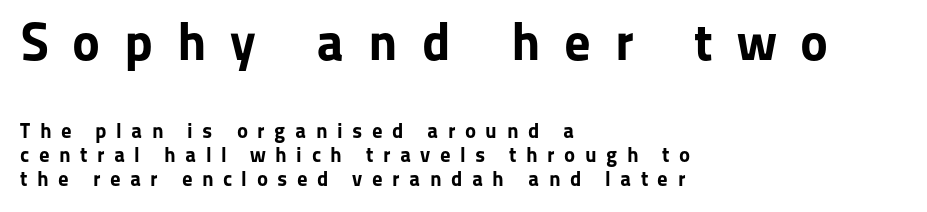
The image shows 53 px bold sans-serif type, upright; set left-aligned, tight line spacing (1.13x), unusually wide letter spacing (+0.45 em), not underlined; the first (top) block is 2.52x larger; low stroke contrast and a medium x-height.
